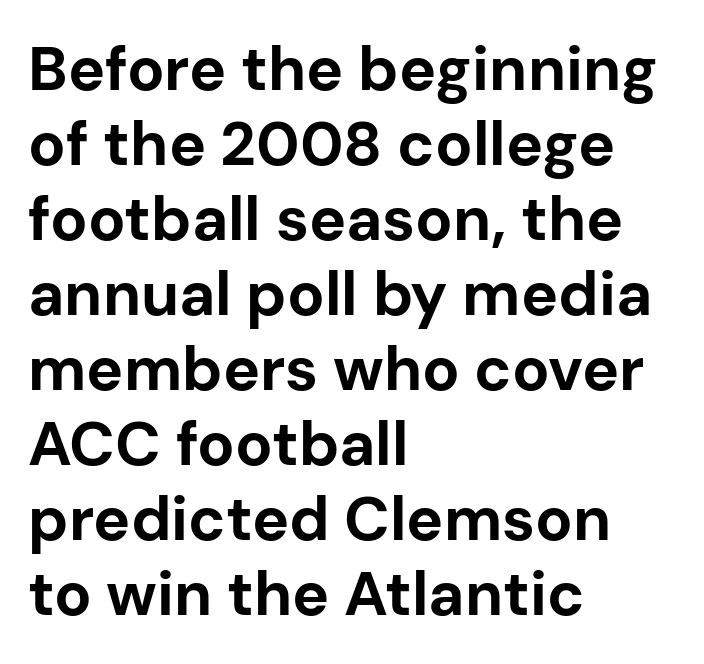
{"serif": "no", "italic": "no", "bold": "yes", "weight": "bold", "width": "normal", "stroke_contrast": "low", "x_height": "medium", "monospaced": "no", "underline": "no", "align": "left", "line_spacing_ratio": 1.21, "letter_spacing": "normal", "letter_spacing_em": 0.0, "glyph_px": 62}
